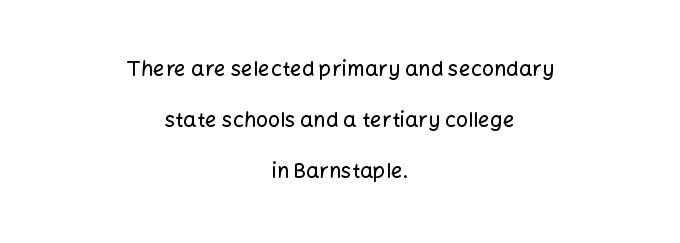
{"italic": "no", "underline": "no", "align": "center", "line_spacing": "loose", "line_spacing_ratio": 2.44, "letter_spacing": "normal", "letter_spacing_em": 0.0, "glyph_px": 21}
